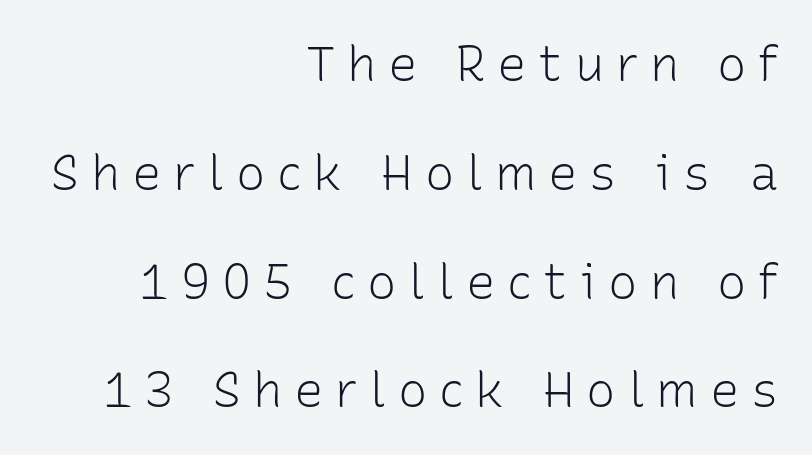
{"serif": "no", "italic": "no", "bold": "no", "weight": "light", "width": "normal", "stroke_contrast": "low", "x_height": "medium", "monospaced": "no", "underline": "no", "align": "right", "line_spacing": "loose", "line_spacing_ratio": 2.22, "letter_spacing": "wide", "letter_spacing_em": 0.24, "glyph_px": 49}
